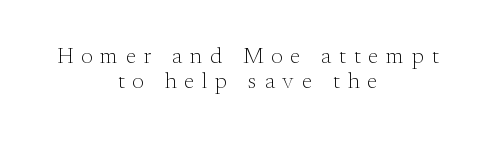
The image shows 22 px text type, upright; set centered, tight line spacing (1.15x), unusually wide letter spacing (+0.36 em), not underlined.
